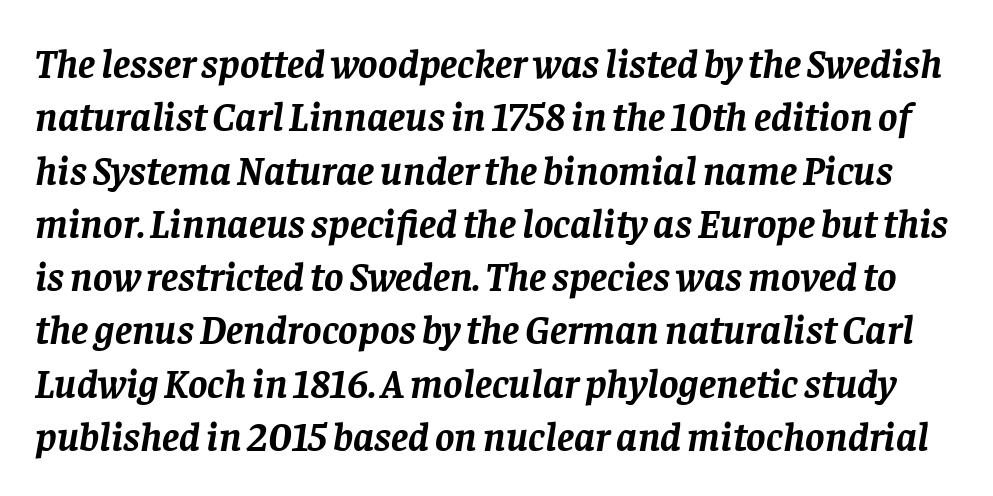
Each letter's strokes conclude with small projecting serifs. A typesetter would call this zero additional tracking. The passage shown is typed in a proportional face where columns would drift. Rows of type keep a routine distance in the vertical direction. A dark, heavy texture on the line: the type is bold.
